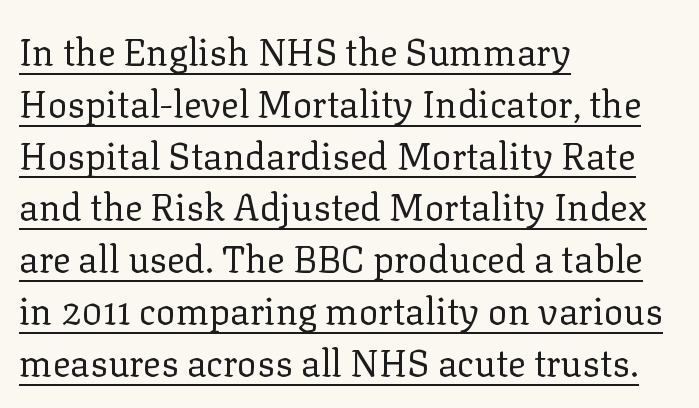
The image shows 37 px regular-weight serif type, upright; set left-aligned, normal line spacing (1.4x), normal letter spacing, underlined; low stroke contrast and a medium x-height.
